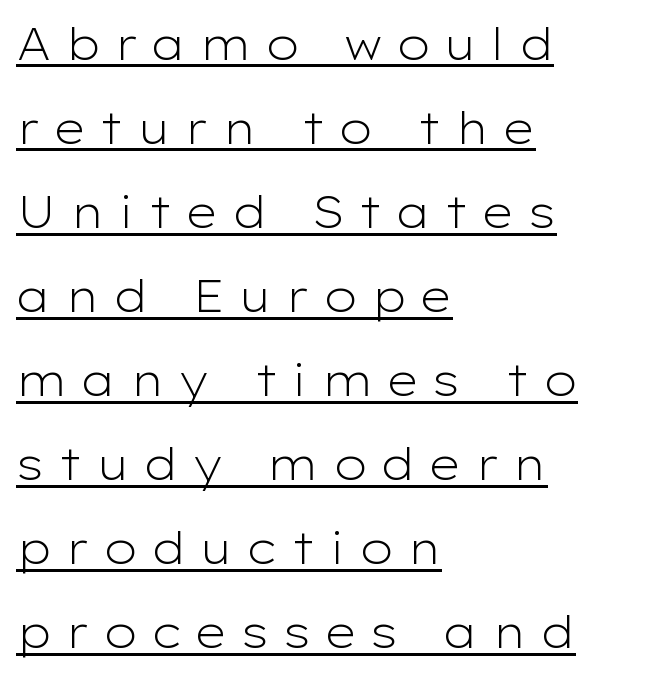
Q: Is the text bold? A: No.
Q: Is the text italic (slanted)? A: No, it is upright.
Q: Is the typeface a serif or a sans-serif typeface? A: Sans-serif.
Q: Is the text underlined? A: Yes.
Q: How is the paragraph aligned? A: Left-aligned.
Q: Is the spacing between letters normal or unusually wide? A: Unusually wide.
Q: Is the spacing between lines tight, normal or loose? A: Loose.
Q: Width (condensed, normal, or wide)? A: Wide.
Q: Stroke contrast? A: Low.
Q: x-height? A: Medium.
Q: Monospaced? A: No.
